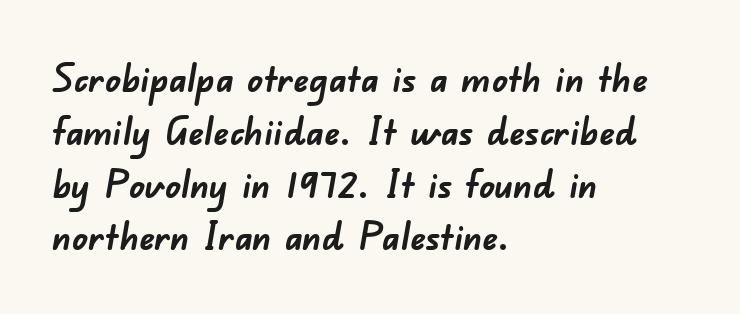
Check where the strokes stop: nothing finishes them off — pure sans. The line-height multiplier appears to be the usual default. You could call the tracking neutral — neither tight nor loose. The text block is weighted toward the left margin, trailing off unevenly rightward. This sample has the flowing, uneven cadence of proportional lettering. In terms of weight, the rendering is a true, heavy bold.
